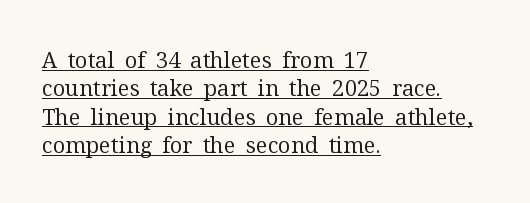
The text block is weighted toward the left margin, trailing off unevenly rightward. Characters follow at the spacing the type designer built in. Heaviness? Minimal to ordinary, like unemphasized prose. The string is rendered with underlining switched on. The axis of the letterforms is exactly vertical. The block of text has a typical density, with ordinary space between rows.
